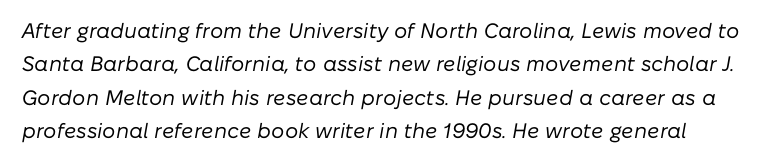
Q: Is the text bold? A: No.
Q: Is the text italic (slanted)? A: Yes, it leans right by about 10 degrees.
Q: Is the text underlined? A: No.
Q: Is the spacing between letters normal or unusually wide? A: Normal.
Q: Is the spacing between lines tight, normal or loose? A: Normal.
